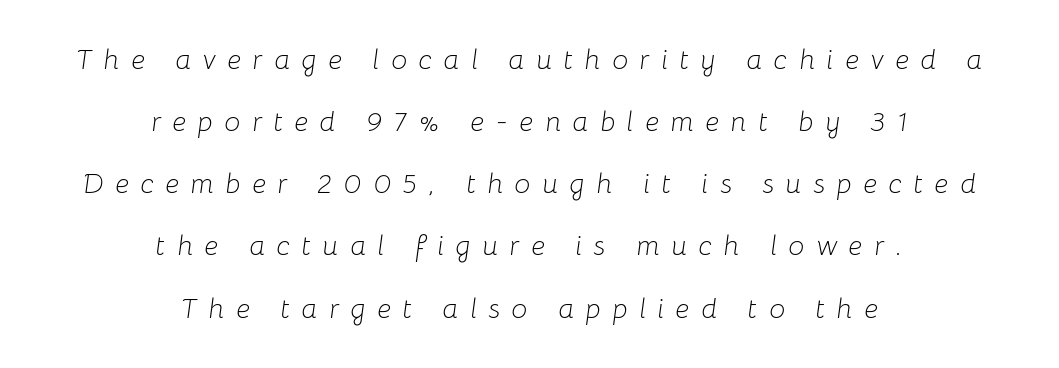
The image shows 28 px light type, italic (leaning right); set centered, loose line spacing (2.22x), unusually wide letter spacing (+0.42 em), not underlined; low stroke contrast and a medium x-height.
